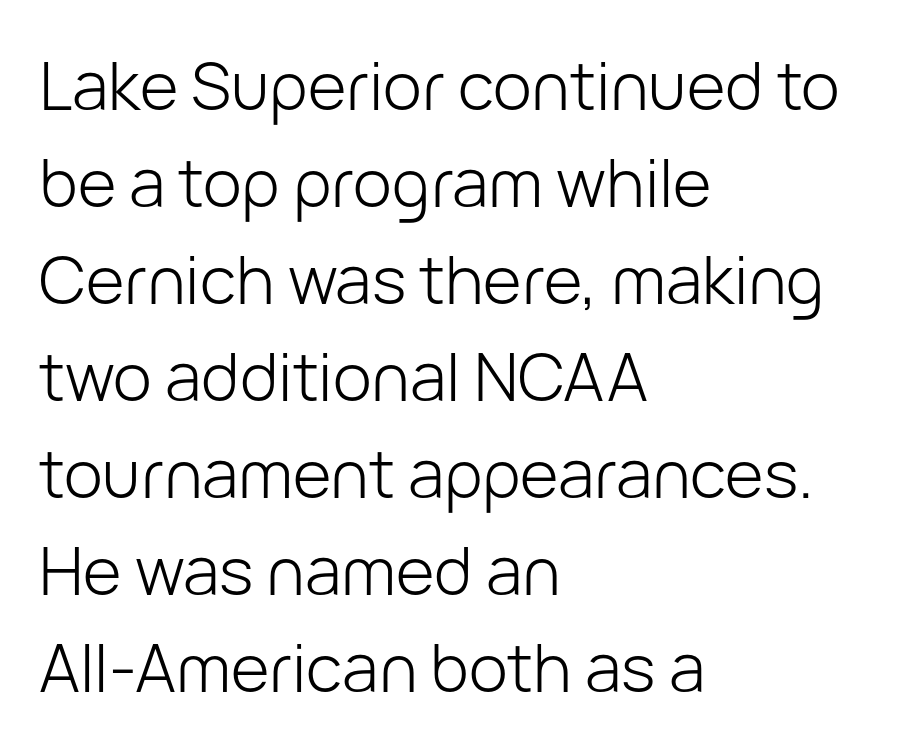
Q: Is the text bold? A: No.
Q: Is the text italic (slanted)? A: No, it is upright.
Q: Is the typeface a serif or a sans-serif typeface? A: Sans-serif.
Q: Is the text underlined? A: No.
Q: How is the paragraph aligned? A: Left-aligned.
Q: Is the spacing between letters normal or unusually wide? A: Normal.
Q: Is the spacing between lines tight, normal or loose? A: Normal.
Q: Width (condensed, normal, or wide)? A: Normal.
Q: Stroke contrast? A: Low.
Q: x-height? A: Medium.
Q: Monospaced? A: No.
